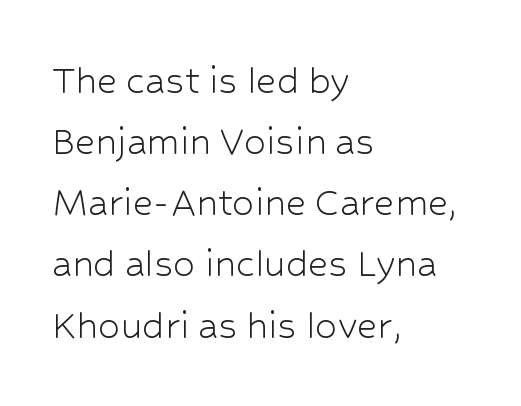
{"serif": "no", "italic": "no", "bold": "no", "weight": "light", "width": "normal", "stroke_contrast": "low", "x_height": "medium", "monospaced": "no", "underline": "no", "align": "left", "line_spacing": "normal", "line_spacing_ratio": 1.39, "letter_spacing": "normal", "letter_spacing_em": 0.0, "glyph_px": 44}
